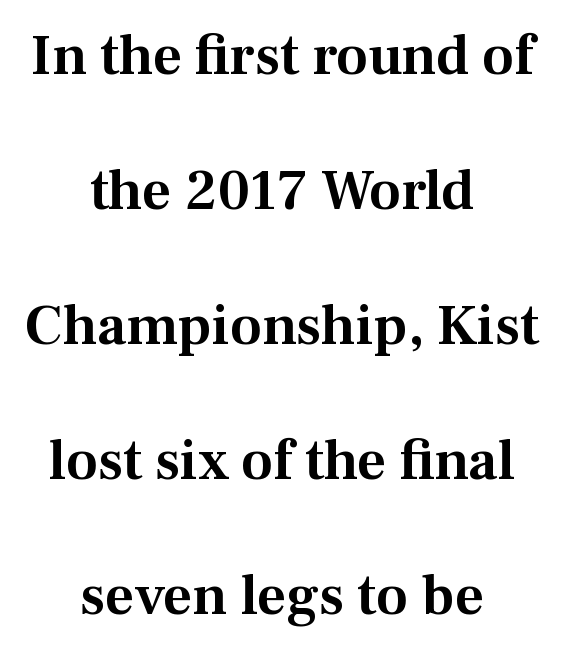
Q: Is the text italic (slanted)? A: No, it is upright.
Q: Is the typeface a serif or a sans-serif typeface? A: Serif.
Q: Is the text underlined? A: No.
Q: How is the paragraph aligned? A: Centered.
Q: Is the spacing between letters normal or unusually wide? A: Normal.
Q: Is the spacing between lines tight, normal or loose? A: Loose.
Q: Width (condensed, normal, or wide)? A: Normal.
Q: Stroke contrast? A: Medium.
Q: x-height? A: Medium.
Q: Monospaced? A: No.
